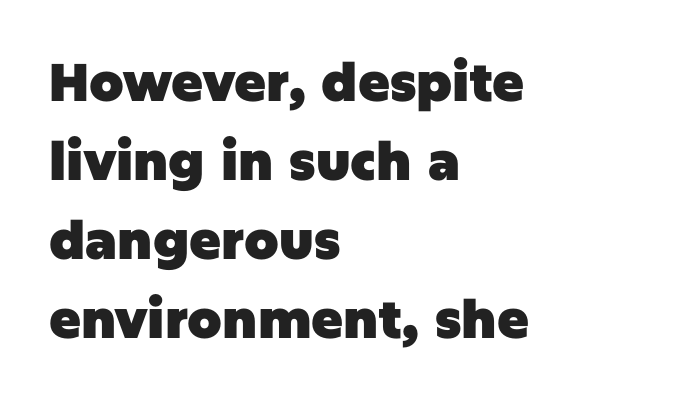
{"serif": "no", "italic": "no", "bold": "yes", "weight": "heavy", "width": "normal", "stroke_contrast": "low", "x_height": "large", "monospaced": "no", "underline": "no", "align": "left", "line_spacing": "normal", "line_spacing_ratio": 1.49, "letter_spacing": "normal", "letter_spacing_em": 0.0, "glyph_px": 53}
